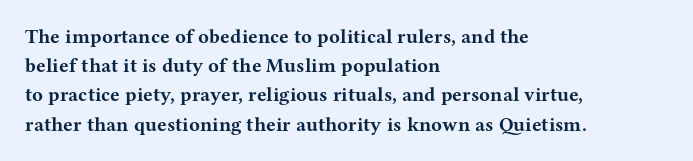
The image shows 20 px bold type, upright; set left-aligned, normal line spacing (1.46x), normal letter spacing, not underlined.
